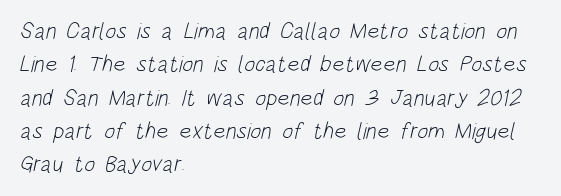
Q: Is the text bold? A: No.
Q: Is the text underlined? A: No.
Q: How is the paragraph aligned? A: Left-aligned.
Q: Is the spacing between letters normal or unusually wide? A: Normal.
Q: Is the spacing between lines tight, normal or loose? A: Normal.
